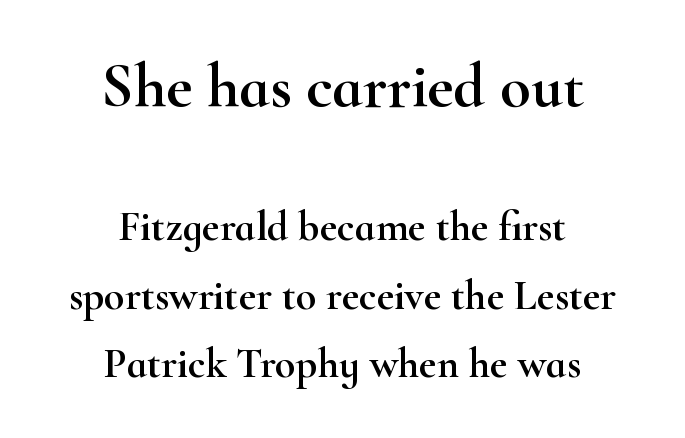
Q: Is the text italic (slanted)? A: No, it is upright.
Q: Is the typeface a serif or a sans-serif typeface? A: Serif.
Q: Is the text underlined? A: No.
Q: How is the paragraph aligned? A: Centered.
Q: Is the spacing between letters normal or unusually wide? A: Normal.
Q: Is the spacing between lines tight, normal or loose? A: Normal.
Q: Which block of text is set in a larger size, the first (top) or the second (bottom)? A: The first (top) one.
Q: Width (condensed, normal, or wide)? A: Wide.
Q: Stroke contrast? A: High.
Q: x-height? A: Small.
Q: Monospaced? A: No.
